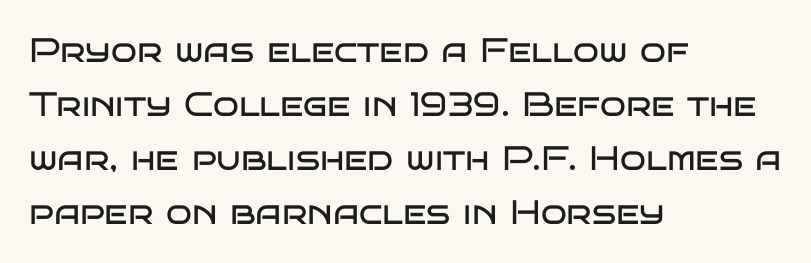
The image shows 34 px regular-weight, wide sans-serif type, upright; set left-aligned, normal line spacing (1.59x), normal letter spacing, not underlined; low stroke contrast and a large x-height.
